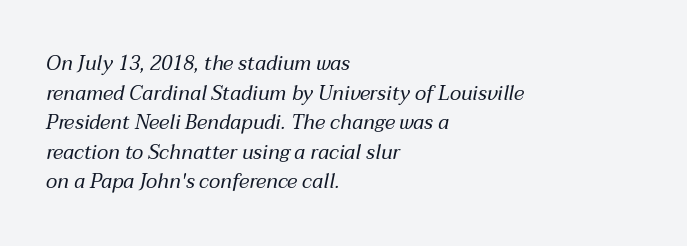
Q: Is the text bold? A: No.
Q: Is the text italic (slanted)? A: Yes, it leans right by about 12 degrees.
Q: Is the text underlined? A: No.
Q: How is the paragraph aligned? A: Left-aligned.
Q: Is the spacing between letters normal or unusually wide? A: Normal.
Q: Is the spacing between lines tight, normal or loose? A: Normal.
